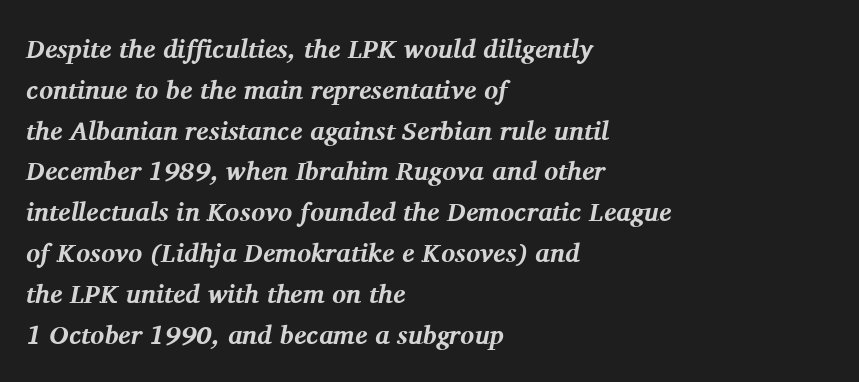
The image shows 26 px bold type, italic (leaning right); set left-aligned, normal line spacing (1.57x), normal letter spacing, not underlined.
